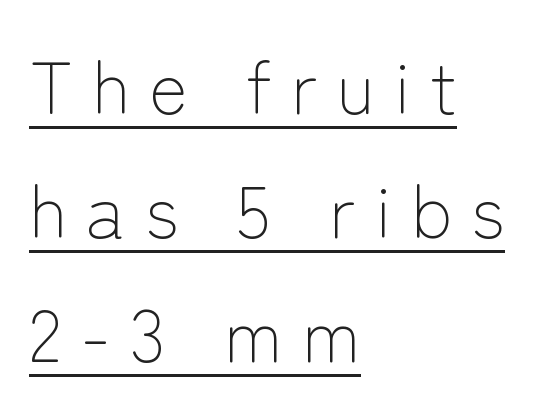
{"serif": "no", "italic": "no", "bold": "no", "weight": "light", "width": "normal", "stroke_contrast": "low", "x_height": "medium", "monospaced": "no", "underline": "yes", "align": "left", "line_spacing": "normal", "line_spacing_ratio": 1.7, "letter_spacing": "wide", "letter_spacing_em": 0.26, "glyph_px": 73}
